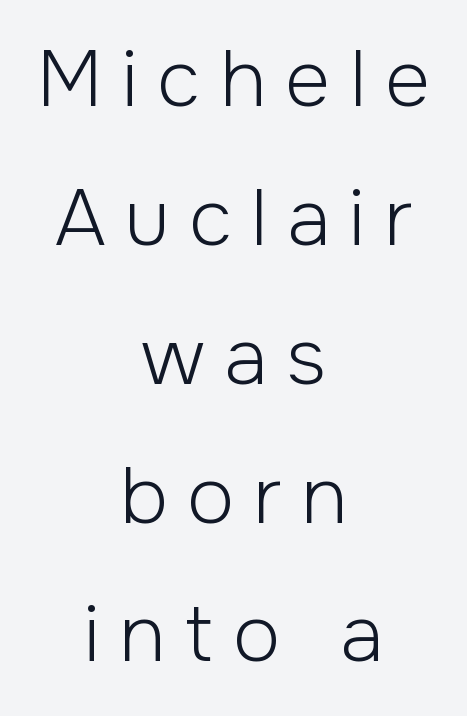
Q: Is the text bold? A: No.
Q: Is the text italic (slanted)? A: No, it is upright.
Q: Is the typeface a serif or a sans-serif typeface? A: Sans-serif.
Q: Is the text underlined? A: No.
Q: How is the paragraph aligned? A: Centered.
Q: Is the spacing between letters normal or unusually wide? A: Unusually wide.
Q: Width (condensed, normal, or wide)? A: Normal.
Q: Stroke contrast? A: Low.
Q: x-height? A: Medium.
Q: Monospaced? A: No.
